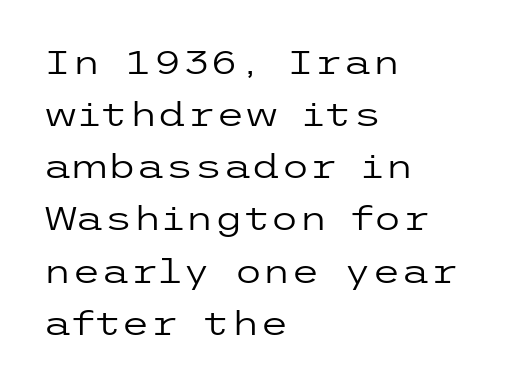
The image shows 33 px regular-weight, wide sans-serif type, upright; set left-aligned, normal line spacing (1.58x), normal letter spacing, not underlined; low stroke contrast and a medium x-height.
